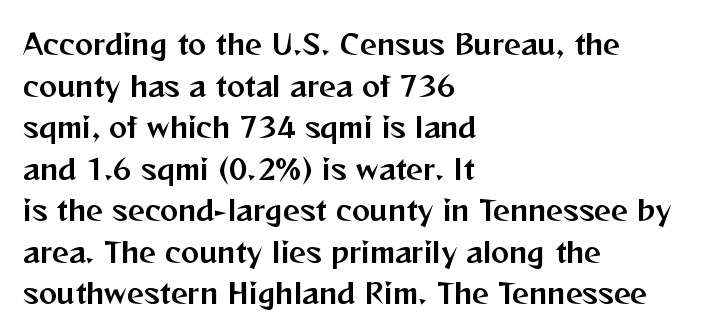
Q: Is the text italic (slanted)? A: No, it is upright.
Q: Is the text underlined? A: No.
Q: How is the paragraph aligned? A: Left-aligned.
Q: Is the spacing between letters normal or unusually wide? A: Normal.
Q: Is the spacing between lines tight, normal or loose? A: Normal.
